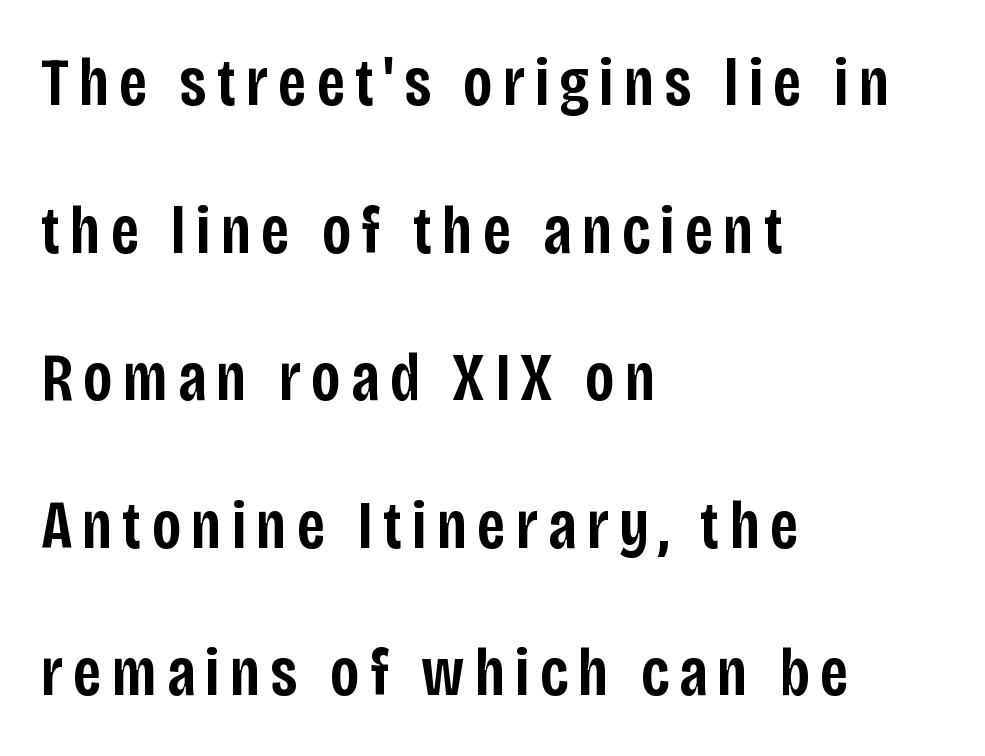
Bold? Not quite — semibold, heavier than regular but stopping short. You could not count columns in this text — the font is proportionally spaced. Unlike a traditional serif, this face leaves its strokes unadorned. Reading down the block, your eye returns to a fixed left position each line. Widely set lines give the paragraph a tall, airy silhouette.
